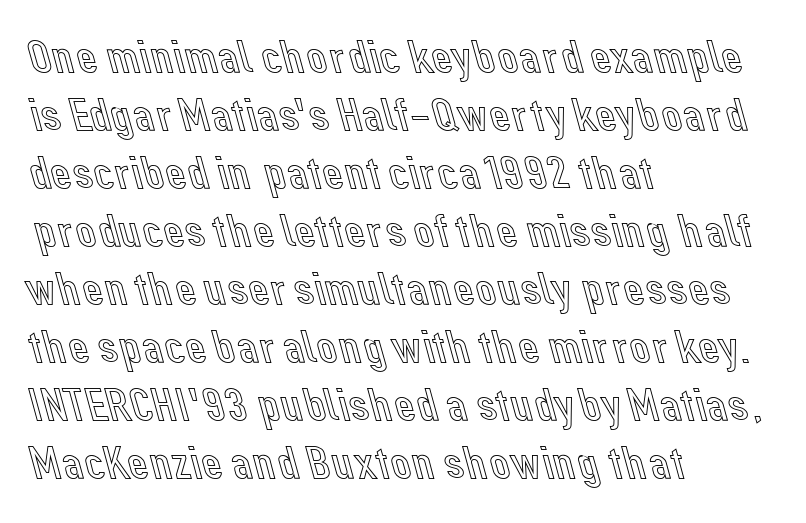
Q: Is the text italic (slanted)? A: Yes.
Q: Is the text underlined? A: No.
Q: How is the paragraph aligned? A: Left-aligned.
Q: Is the spacing between letters normal or unusually wide? A: Normal.
Q: Is the spacing between lines tight, normal or loose? A: Normal.
Q: Width (condensed, normal, or wide)? A: Normal.
Q: x-height? A: Medium.
Q: Monospaced? A: No.
